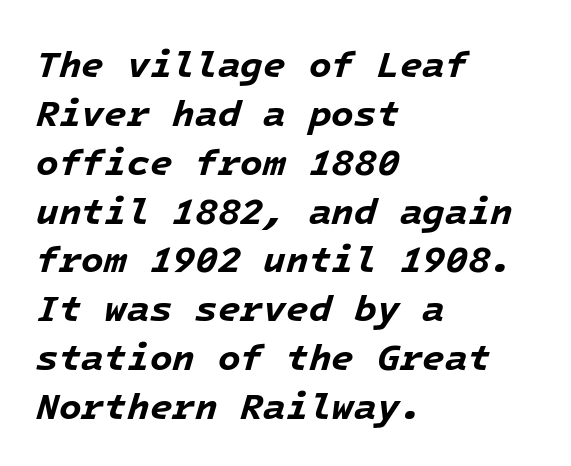
In terms of leading, this rendering sits right in the middle. The text carries the slant typical of an italic or oblique font. Short and long lines alike share a common starting point at left. Descenders are the only things crossing below the line.
